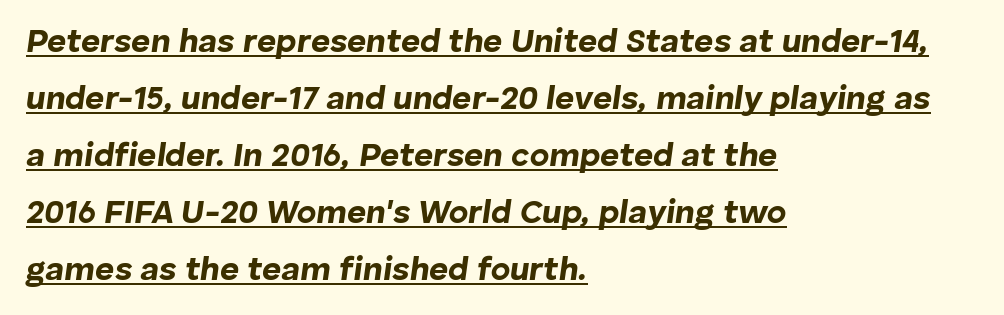
{"italic": "yes", "lean": "right", "slant_degrees": 8, "bold": "yes", "weight": "bold", "width": "normal", "stroke_contrast": "low", "x_height": "medium", "monospaced": "no", "underline": "yes", "align": "left", "line_spacing_ratio": 1.73, "letter_spacing": "normal", "letter_spacing_em": 0.0, "glyph_px": 33}
